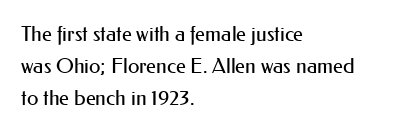
Q: Is the text bold? A: No.
Q: Is the text italic (slanted)? A: No, it is upright.
Q: Is the text underlined? A: No.
Q: How is the paragraph aligned? A: Left-aligned.
Q: Is the spacing between letters normal or unusually wide? A: Normal.
Q: Is the spacing between lines tight, normal or loose? A: Normal.
